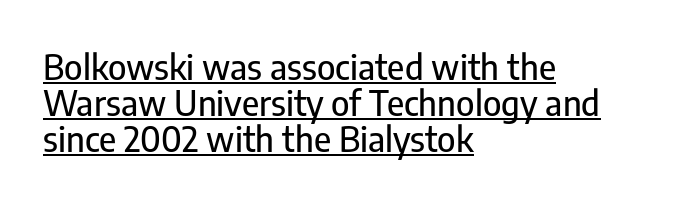
The image shows 35 px condensed sans-serif type, upright; set left-aligned, tight line spacing (1.03x), normal letter spacing, underlined; low stroke contrast and a medium x-height.
